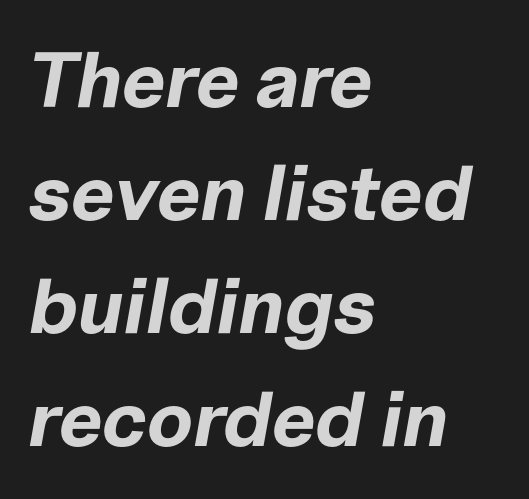
{"italic": "yes", "lean": "right", "slant_degrees": 10, "bold": "yes", "weight": "bold", "width": "normal", "stroke_contrast": "low", "x_height": "medium", "monospaced": "no", "underline": "no", "align": "left", "line_spacing": "normal", "line_spacing_ratio": 1.45, "letter_spacing": "normal", "letter_spacing_em": 0.0, "glyph_px": 78}
